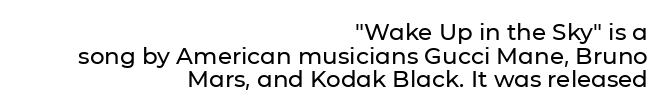
The letterforms sit shoulder to shoulder at normal distance. Italic? Not at all — the glyphs are vertical. Vertical spacing — tight. The passage is arranged like a letterhead date or caption credit — flush right.
